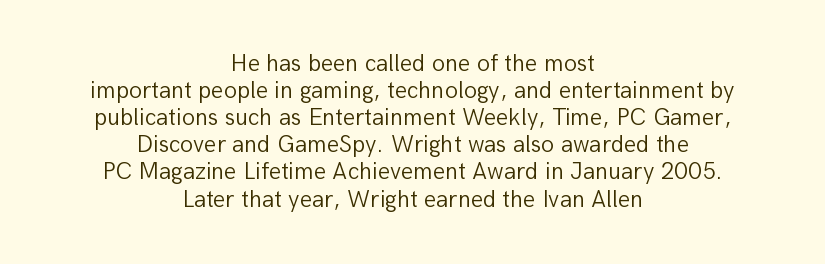
The weight tops out at a normal text grade. The paragraph has two soft edges and a firm central axis. Vertical spacing — tight. The lettering holds an erect, upright posture throughout. The face used here is rendered with its standard letterfit.
